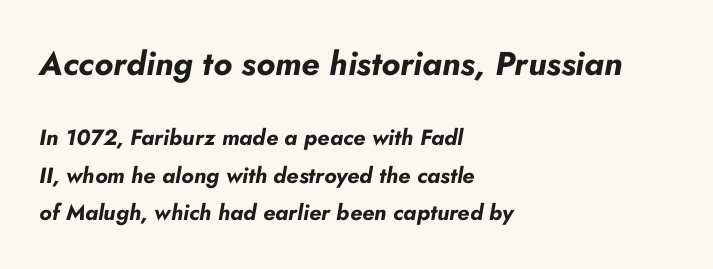
This sample is left-justified, so line endings fall wherever the words run out. Look at the glyph heights: the upper group is clearly the bigger setting. Every letter is thick-stroked: bold, no question. Style check: oblique. Leading matches the norm, producing a regular column. Has an underline been added? It has not.
